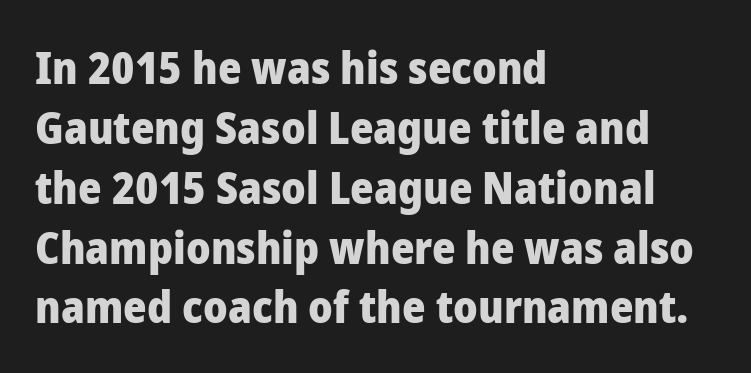
The image shows 45 px heavy sans-serif type, upright; set left-aligned, normal line spacing (1.33x), normal letter spacing, not underlined; low stroke contrast and a medium x-height.
